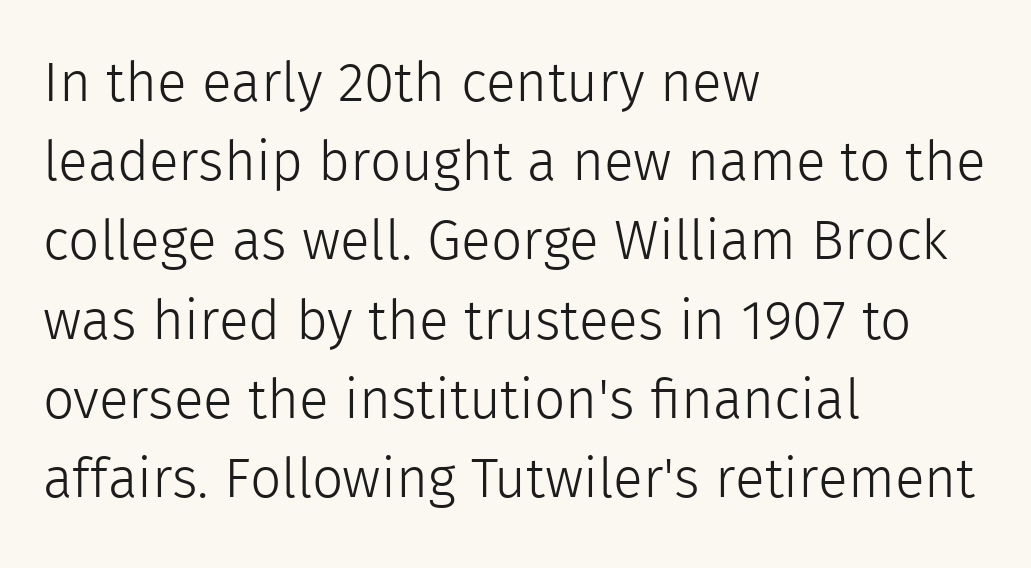
{"serif": "no", "italic": "no", "bold": "no", "weight": "light", "width": "normal", "x_height": "medium", "monospaced": "no", "underline": "no", "align": "left", "line_spacing": "normal", "line_spacing_ratio": 1.44, "letter_spacing": "normal", "letter_spacing_em": 0.0, "glyph_px": 55}
